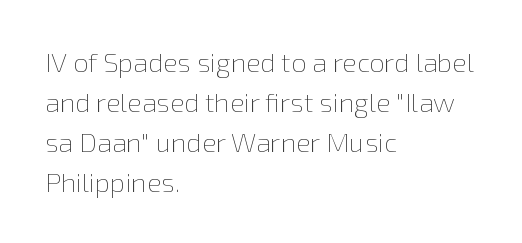
{"italic": "no", "bold": "no", "underline": "no", "align": "left", "line_spacing": "normal", "line_spacing_ratio": 1.48, "letter_spacing": "normal", "letter_spacing_em": 0.0, "glyph_px": 27}
